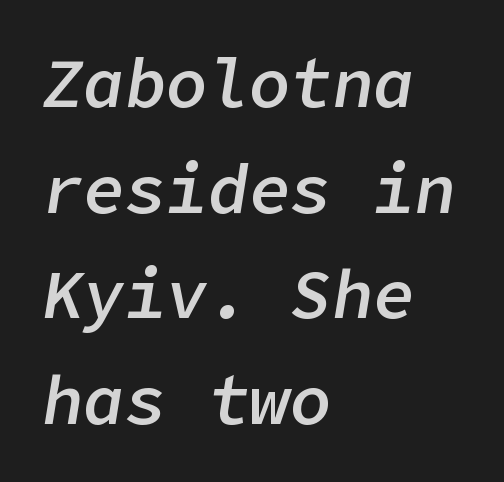
Compared with an ordinary text face, these strokes are moderately heavier — a semibold. The designer left line spacing at the default. Characters follow at the spacing the type designer built in. Typeset ragged right — the left edge is the straight one. Clear beneath every line of the passage. Italic: yes, the glyphs are oblique.
